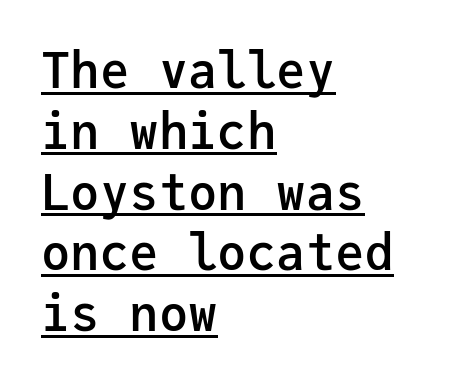
Q: Is the text bold? A: Semi-bold.
Q: Is the text italic (slanted)? A: No, it is upright.
Q: Is the typeface a serif or a sans-serif typeface? A: Sans-serif.
Q: Is the text underlined? A: Yes.
Q: How is the paragraph aligned? A: Left-aligned.
Q: Is the spacing between letters normal or unusually wide? A: Normal.
Q: Width (condensed, normal, or wide)? A: Normal.
Q: Stroke contrast? A: Low.
Q: x-height? A: Medium.
Q: Monospaced? A: Yes.
